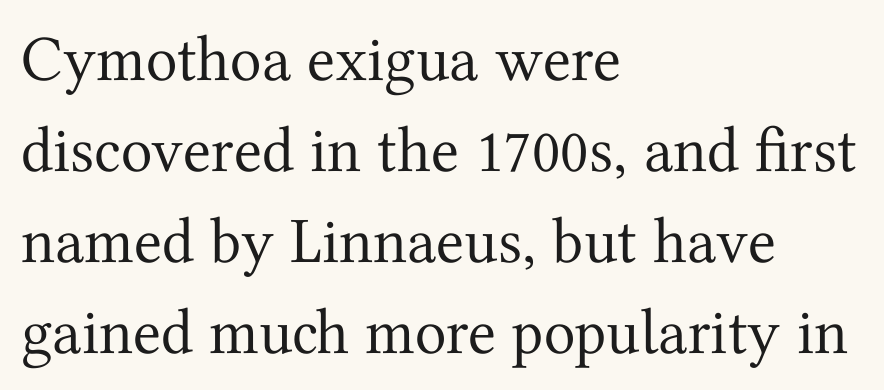
Each letter's strokes conclude with small projecting serifs. Tracking here is standard; glyphs follow each other at the usual distance. Descender tails drop into unmarked territory. The typesetter chose a ragged-right arrangement here. Nothing heavy about these letters — not bold at all.
